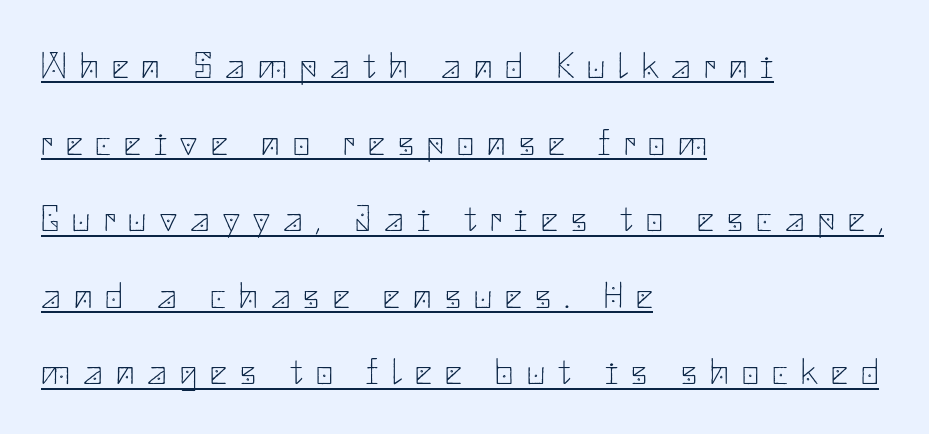
{"serif": "no", "italic": "no", "bold": "no", "weight": "thin", "width": "normal", "stroke_contrast": "low", "x_height": "small", "underline": "yes", "align": "left", "line_spacing": "loose", "line_spacing_ratio": 2.07, "letter_spacing": "wide", "letter_spacing_em": 0.36, "glyph_px": 37}
